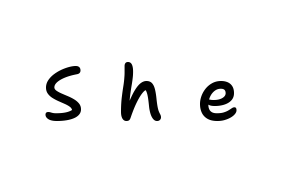
The image shows 76 px semibold sans-serif type, upright; set unusually wide letter spacing (+0.41 em), not underlined; low stroke contrast and a medium x-height.
